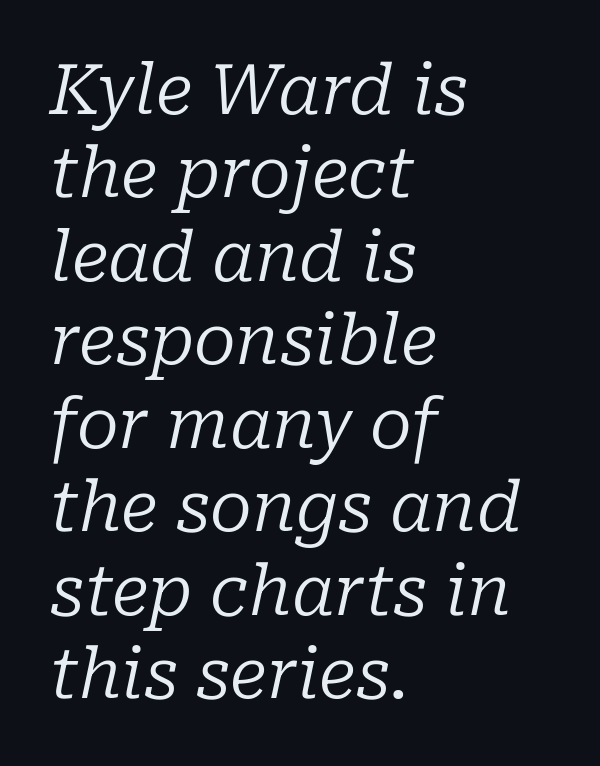
Q: Is the text bold? A: No.
Q: Is the text italic (slanted)? A: Yes, it leans right by about 10 degrees.
Q: Is the typeface a serif or a sans-serif typeface? A: Serif.
Q: Is the text underlined? A: No.
Q: How is the paragraph aligned? A: Left-aligned.
Q: Is the spacing between letters normal or unusually wide? A: Normal.
Q: Width (condensed, normal, or wide)? A: Normal.
Q: Stroke contrast? A: Low.
Q: x-height? A: Medium.
Q: Monospaced? A: No.
